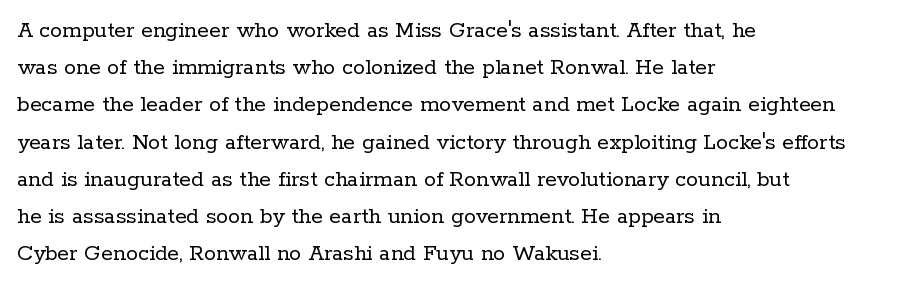
The image shows 24 px text type, upright; set left-aligned, normal line spacing (1.55x), normal letter spacing, not underlined.
